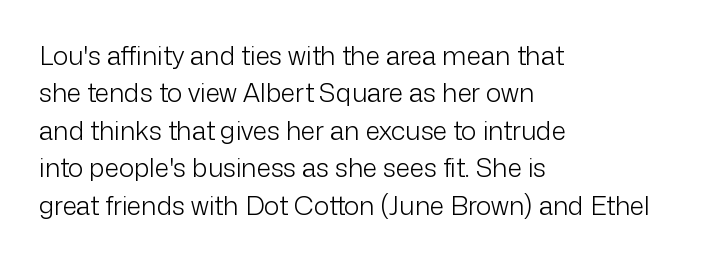
Q: Is the text bold? A: No.
Q: Is the text italic (slanted)? A: No, it is upright.
Q: Is the text underlined? A: No.
Q: How is the paragraph aligned? A: Left-aligned.
Q: Is the spacing between letters normal or unusually wide? A: Normal.
Q: Is the spacing between lines tight, normal or loose? A: Normal.
